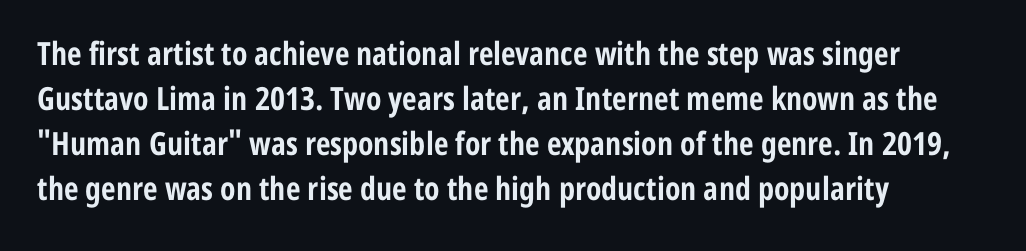
Q: Is the text bold? A: Yes.
Q: Is the text italic (slanted)? A: No, it is upright.
Q: Is the typeface a serif or a sans-serif typeface? A: Sans-serif.
Q: Is the text underlined? A: No.
Q: How is the paragraph aligned? A: Left-aligned.
Q: Is the spacing between letters normal or unusually wide? A: Normal.
Q: Is the spacing between lines tight, normal or loose? A: Normal.
Q: Width (condensed, normal, or wide)? A: Condensed.
Q: Stroke contrast? A: Low.
Q: x-height? A: Medium.
Q: Monospaced? A: No.
